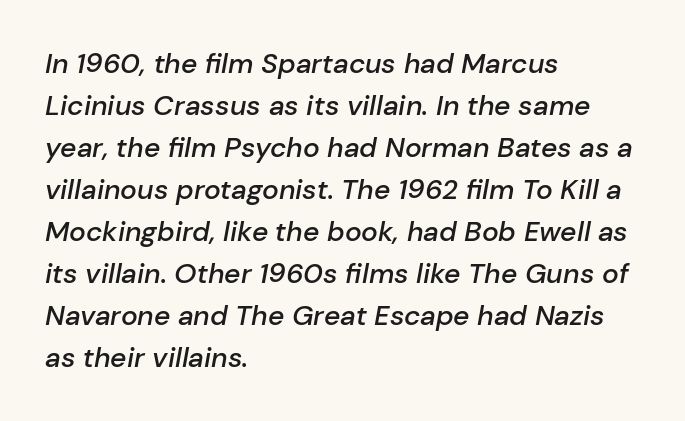
{"italic": "yes", "lean": "right", "slant_degrees": 10, "bold": "semi", "weight": "semibold", "width": "normal", "stroke_contrast": "low", "x_height": "medium", "monospaced": "no", "underline": "no", "align": "left", "line_spacing": "normal", "line_spacing_ratio": 1.5, "letter_spacing": "normal", "letter_spacing_em": 0.0, "glyph_px": 28}
